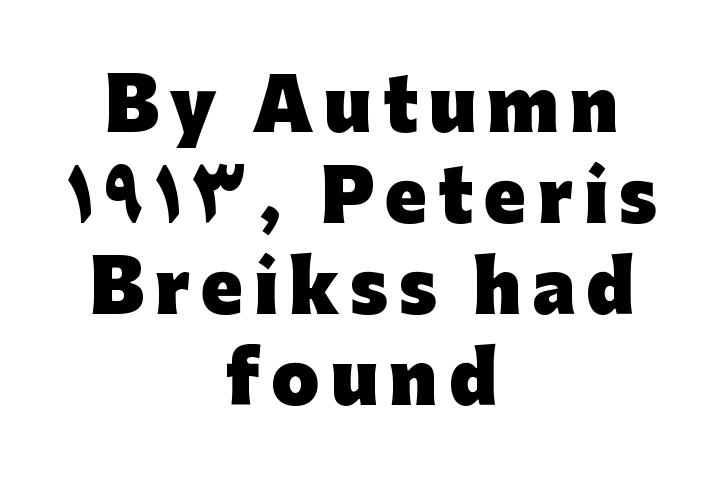
The image shows 69 px heavy sans-serif type, upright; set centered, normal line spacing (1.32x), not underlined; low stroke contrast and a medium x-height.
